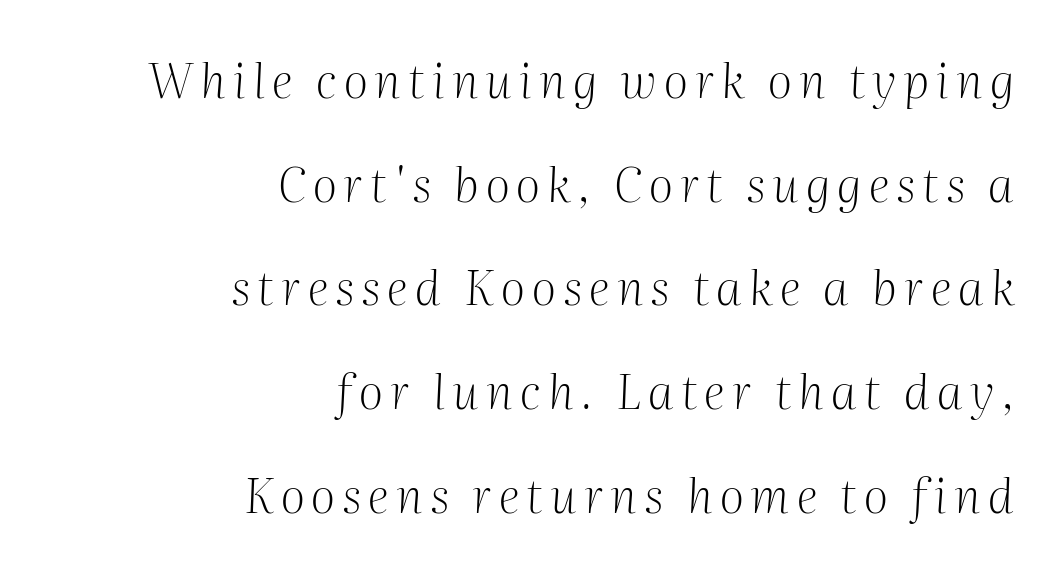
The cut favours lightness, reaching ordinary text weight at its darkest. A typesetter would label this face a serif. The rendering anchors every line to the right-hand side. Unmarked baselines from the first word to the last.
